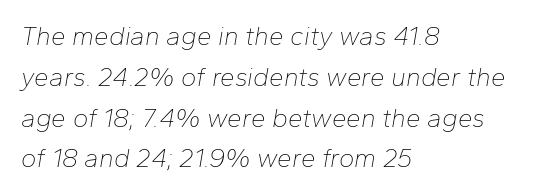
Q: Is the text bold? A: No.
Q: Is the text italic (slanted)? A: Yes, it leans right by about 10 degrees.
Q: Is the text underlined? A: No.
Q: How is the paragraph aligned? A: Left-aligned.
Q: Is the spacing between letters normal or unusually wide? A: Normal.
Q: Is the spacing between lines tight, normal or loose? A: Normal.
